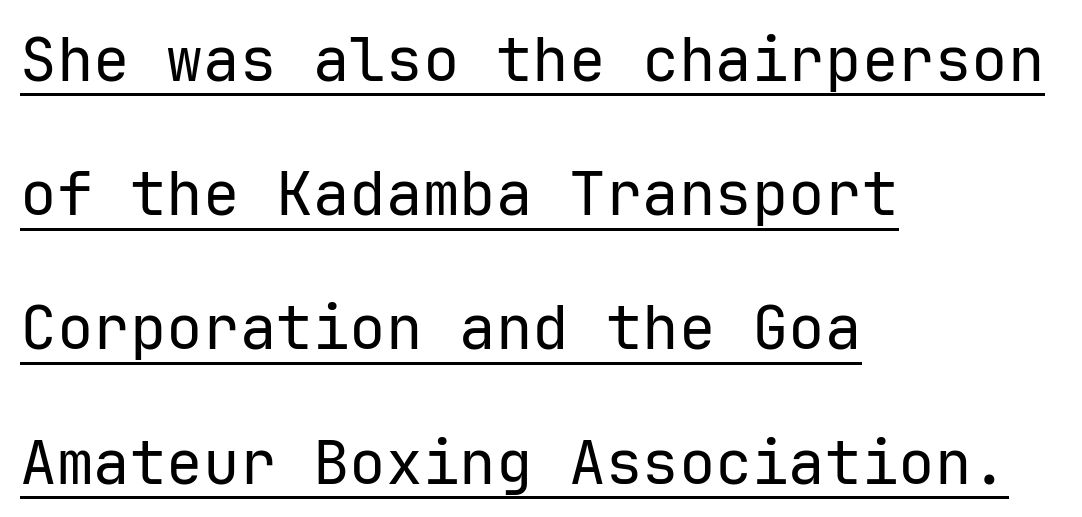
The image shows 61 px regular-weight sans-serif type, upright, monospaced; set left-aligned, loose line spacing (2.2x), normal letter spacing, underlined; low stroke contrast and a medium x-height.
